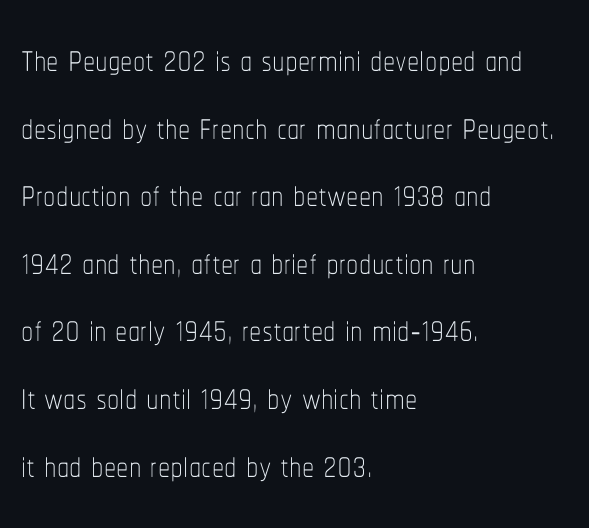
The image shows 49 px thin, condensed type, upright; set left-aligned, normal line spacing (1.38x), normal letter spacing, not underlined; low stroke contrast and a medium x-height.
